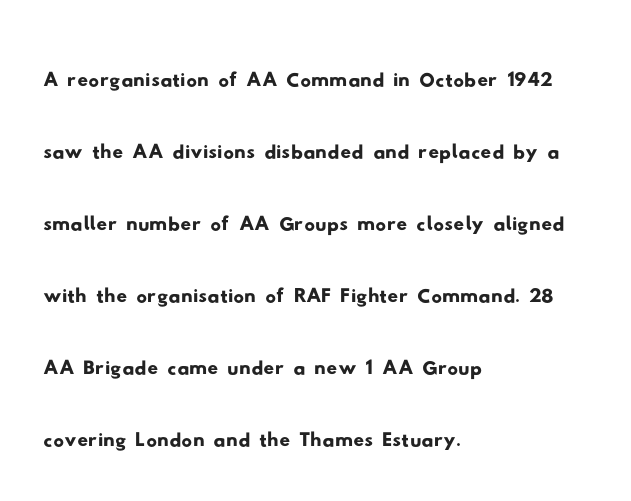
The image shows 53 px wide sans-serif type; set left-aligned, normal line spacing (1.36x), normal letter spacing, not underlined; low stroke contrast and a small x-height.
